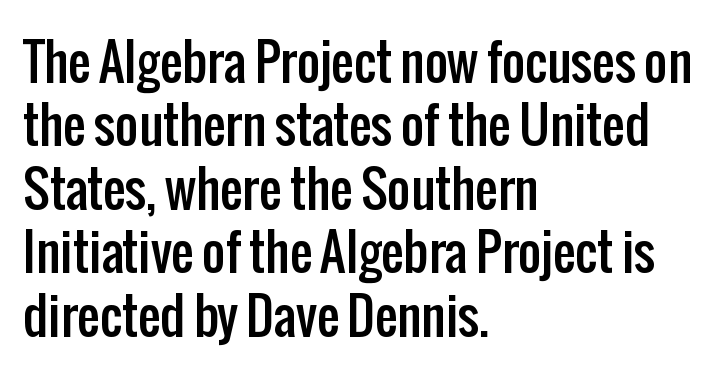
Q: Is the text italic (slanted)? A: No, it is upright.
Q: Is the typeface a serif or a sans-serif typeface? A: Sans-serif.
Q: Is the text underlined? A: No.
Q: How is the paragraph aligned? A: Left-aligned.
Q: Is the spacing between letters normal or unusually wide? A: Normal.
Q: Is the spacing between lines tight, normal or loose? A: Normal.
Q: Width (condensed, normal, or wide)? A: Condensed.
Q: Stroke contrast? A: Low.
Q: x-height? A: Medium.
Q: Monospaced? A: No.
